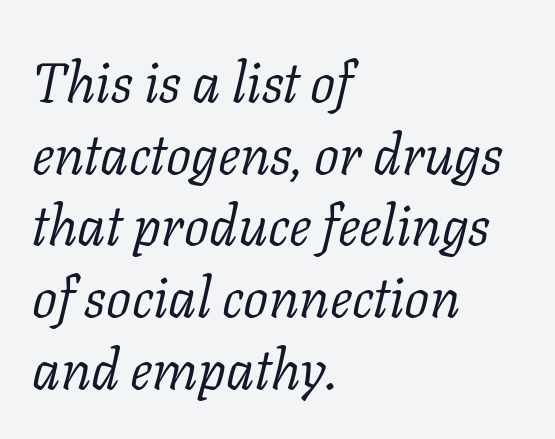
What kind of face is this? One with serifs. The rag falls on the right side of this text block. Notice how descenders clear the ascenders below comfortably — that's standard leading. Stroke thickness stays within the range of a standard reading face or lighter.
